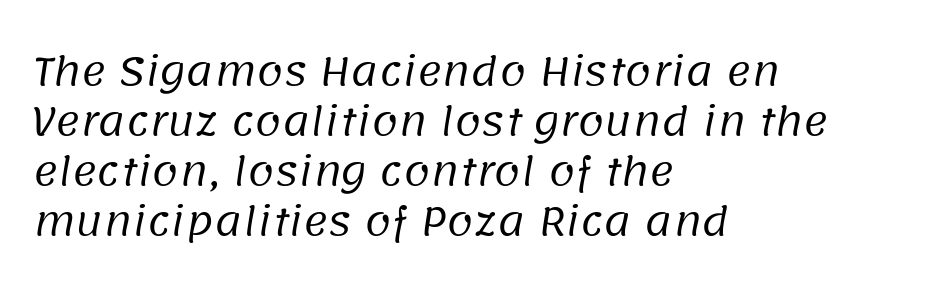
Q: Is the text bold? A: No.
Q: Is the typeface a serif or a sans-serif typeface? A: Sans-serif.
Q: Is the text underlined? A: No.
Q: How is the paragraph aligned? A: Left-aligned.
Q: Is the spacing between letters normal or unusually wide? A: Normal.
Q: Is the spacing between lines tight, normal or loose? A: Normal.
Q: Width (condensed, normal, or wide)? A: Normal.
Q: Stroke contrast? A: Low.
Q: x-height? A: Large.
Q: Monospaced? A: No.
